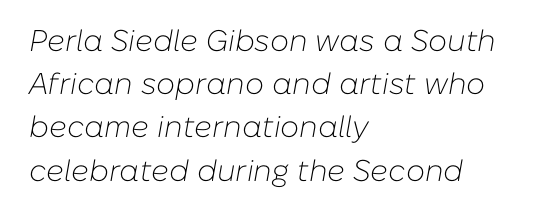
The strip under each line holds only bare page. You can tell it's italic because the verticals aren't actually vertical. Teacher's note: observe the even left margin — that is flush-left alignment. A normal amount of white space separates one row of letters from the next. These glyphs show unthickened strokes, regular width or finer. Students, note that the glyphs here touch the page at normal intervals.
